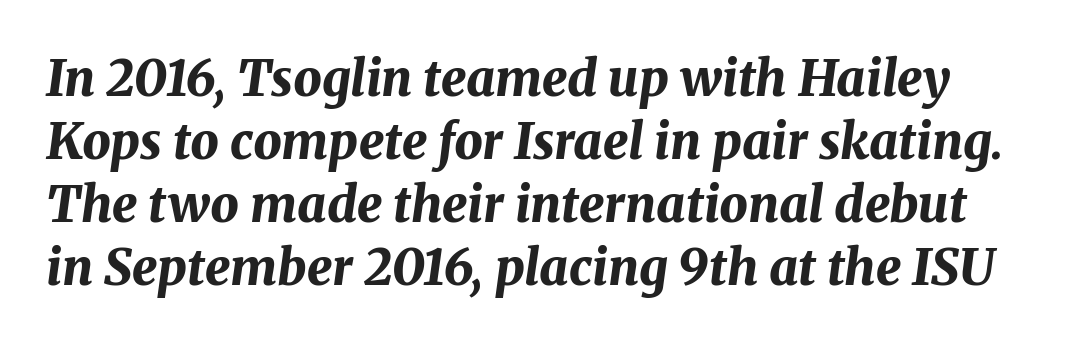
The passage shown stacks its lines at a standard gap. The face used here has the dense, thick strokes of a bold. Varying glyph widths throughout — classic text-font behaviour. Words appear dense and cohesive because spacing is normal. Check the space under the baseline: it is left empty. The typography opts for an oblique posture over an upright one.
